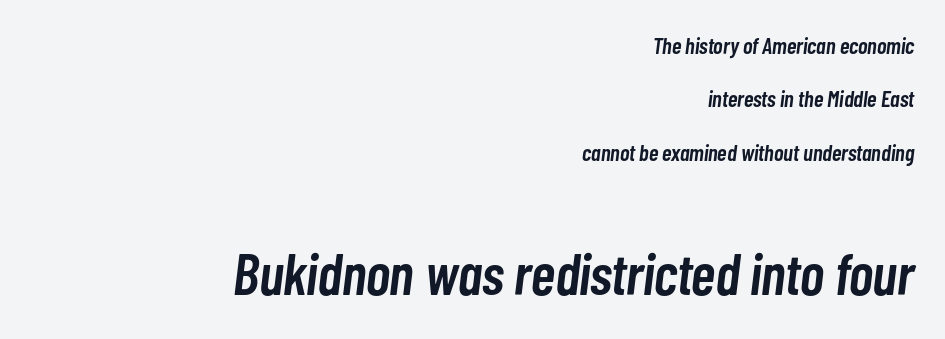
Q: Is the text bold? A: Semi-bold.
Q: Is the text italic (slanted)? A: Yes, it leans right by about 7 degrees.
Q: Is the text underlined? A: No.
Q: How is the paragraph aligned? A: Right-aligned.
Q: Is the spacing between letters normal or unusually wide? A: Normal.
Q: Is the spacing between lines tight, normal or loose? A: Loose.
Q: Which block of text is set in a larger size, the first (top) or the second (bottom)? A: The second (bottom) one.
Q: Width (condensed, normal, or wide)? A: Condensed.
Q: Stroke contrast? A: Low.
Q: x-height? A: Medium.
Q: Monospaced? A: No.
